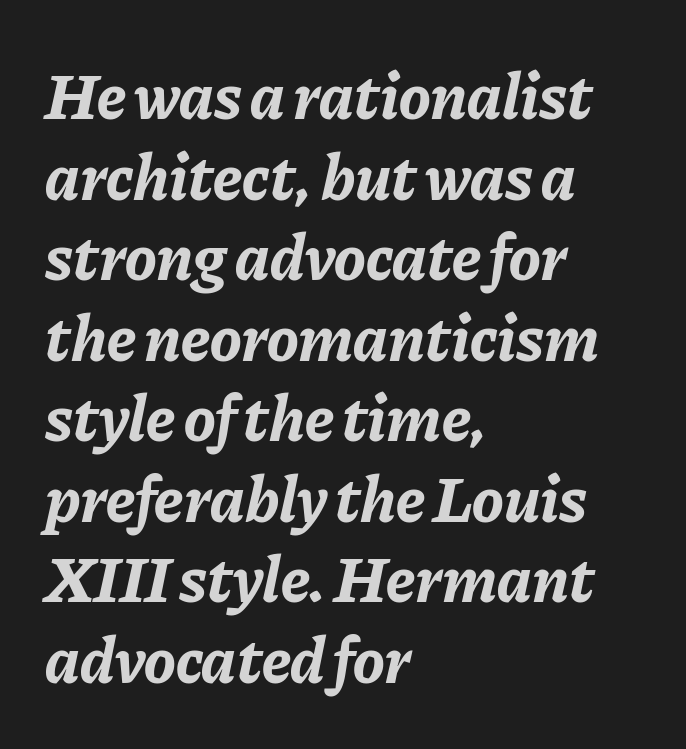
Between one letter and the next there's only the usual sliver of space. Does the lettering tilt? It does — this is italic. The passage is arranged the way most books set body copy — flush left. Chunky letters — that's bold for sure. The zone under the glyphs is completely vacant. Here the designer chose a conventional face with non-uniform glyph widths.
